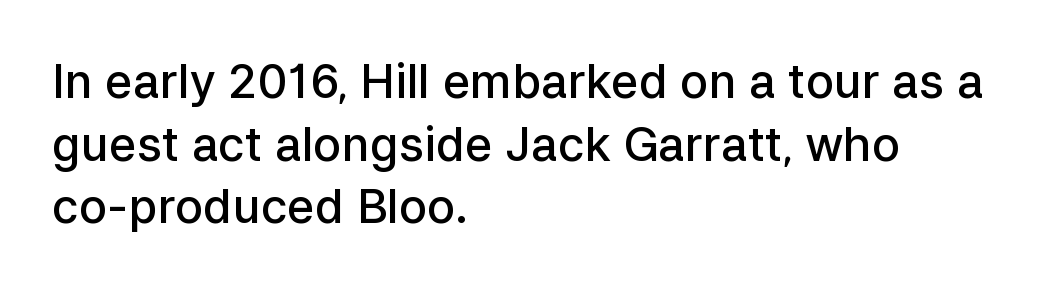
Q: Is the text bold? A: Semi-bold.
Q: Is the text italic (slanted)? A: No, it is upright.
Q: Is the typeface a serif or a sans-serif typeface? A: Sans-serif.
Q: Is the text underlined? A: No.
Q: How is the paragraph aligned? A: Left-aligned.
Q: Is the spacing between letters normal or unusually wide? A: Normal.
Q: Is the spacing between lines tight, normal or loose? A: Normal.
Q: Width (condensed, normal, or wide)? A: Normal.
Q: Stroke contrast? A: Low.
Q: x-height? A: Medium.
Q: Monospaced? A: No.
